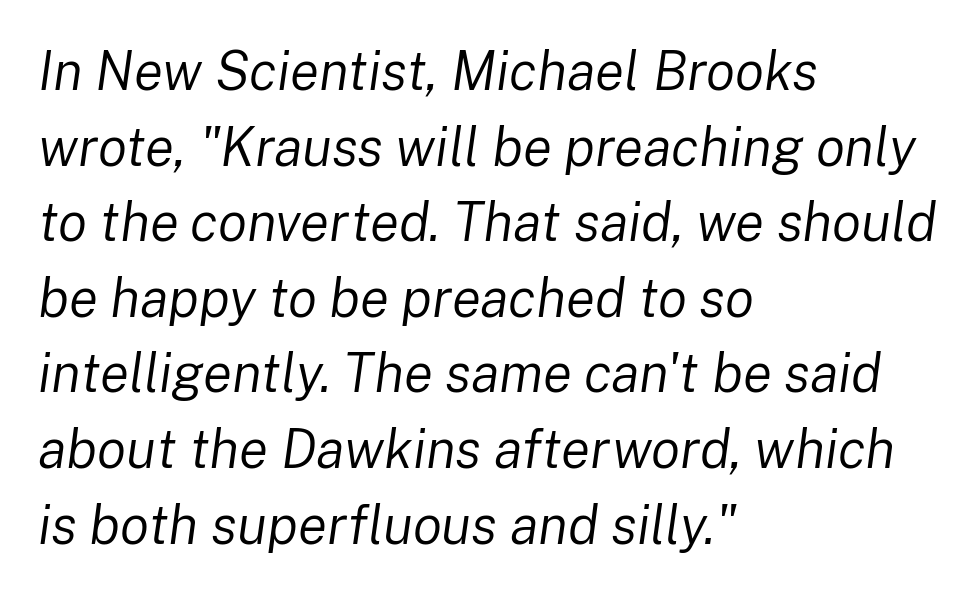
{"italic": "yes", "lean": "right", "slant_degrees": 8, "bold": "no", "weight": "regular", "width": "normal", "stroke_contrast": "low", "x_height": "medium", "monospaced": "no", "underline": "no", "align": "left", "line_spacing": "normal", "line_spacing_ratio": 1.4, "letter_spacing": "normal", "letter_spacing_em": 0.0, "glyph_px": 54}
